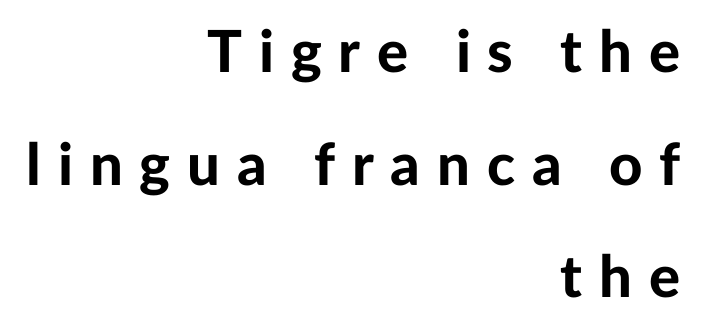
{"serif": "no", "italic": "no", "bold": "yes", "weight": "bold", "width": "normal", "stroke_contrast": "low", "x_height": "medium", "monospaced": "no", "underline": "no", "align": "right", "line_spacing": "loose", "line_spacing_ratio": 1.94, "letter_spacing": "wide", "letter_spacing_em": 0.29, "glyph_px": 58}
